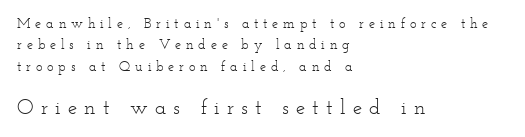
{"italic": "no", "bold": "no", "underline": "no", "align": "left", "line_spacing": "normal", "line_spacing_ratio": 1.52, "letter_spacing": "wide", "letter_spacing_em": 0.34, "larger_block": "second", "size_ratio": 1.5, "glyph_px": 21}
